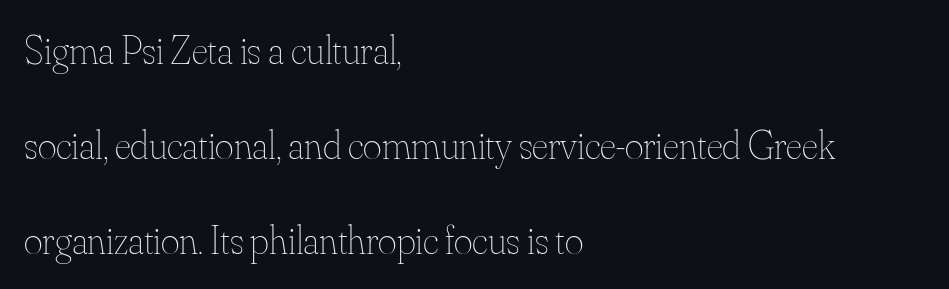
The image shows 40 px thin type, upright; set left-aligned, loose line spacing (2.37x), normal letter spacing, not underlined; medium stroke contrast and a small x-height.
